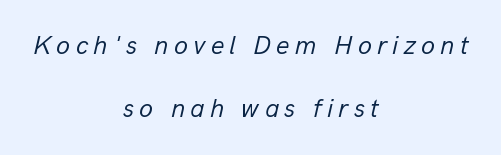
The image shows 26 px text type, italic (leaning right); set centered, loose line spacing (2.42x), unusually wide letter spacing (+0.2 em), not underlined.
